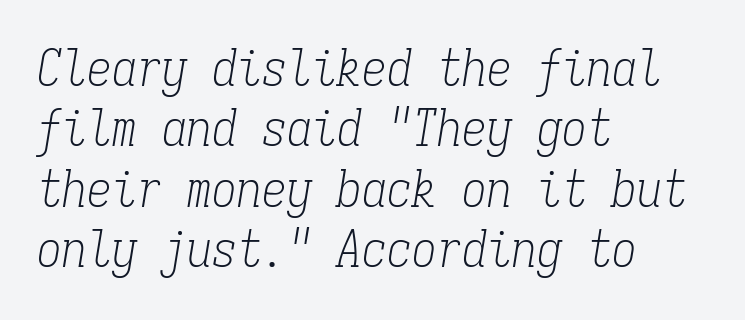
The image shows 50 px light, condensed serif type, italic (leaning right), monospaced; set left-aligned, line spacing 1.21x, normal letter spacing, not underlined; low stroke contrast and a medium x-height.
